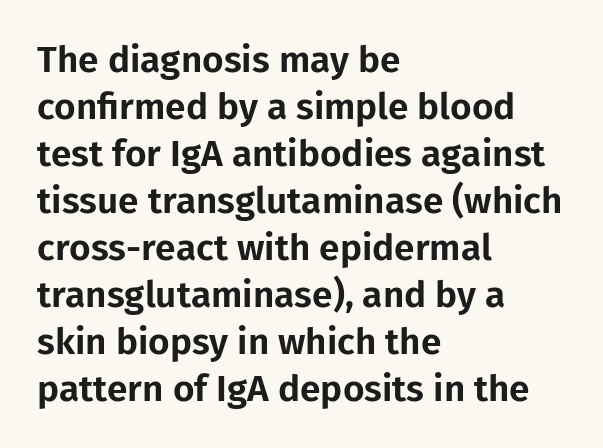
{"serif": "no", "italic": "no", "width": "normal", "stroke_contrast": "low", "x_height": "medium", "monospaced": "no", "underline": "no", "align": "left", "line_spacing": "normal", "line_spacing_ratio": 1.27, "letter_spacing": "normal", "letter_spacing_em": 0.0, "glyph_px": 37}
